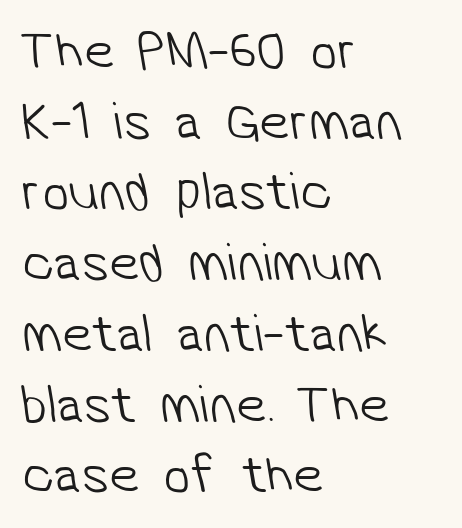
Q: Is the text bold? A: No.
Q: Is the typeface a serif or a sans-serif typeface? A: Sans-serif.
Q: Is the text underlined? A: No.
Q: How is the paragraph aligned? A: Left-aligned.
Q: Is the spacing between letters normal or unusually wide? A: Normal.
Q: Is the spacing between lines tight, normal or loose? A: Normal.
Q: Width (condensed, normal, or wide)? A: Normal.
Q: Stroke contrast? A: Low.
Q: x-height? A: Medium.
Q: Monospaced? A: No.
